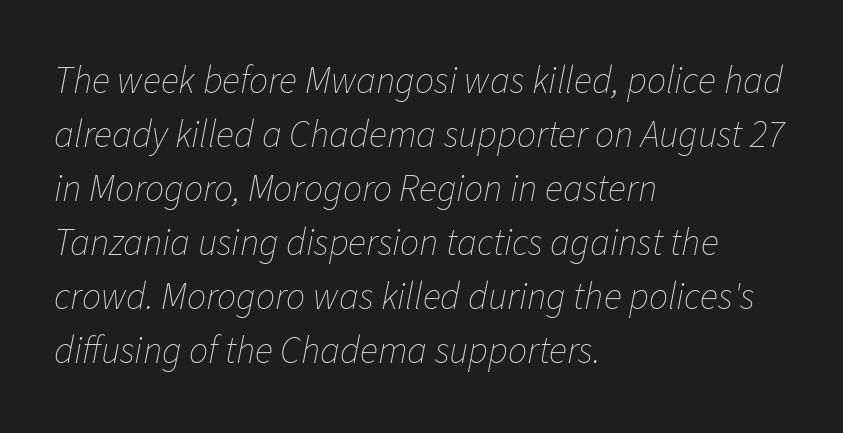
The image shows 38 px thin type, italic (leaning right); set left-aligned, normal line spacing (1.42x), normal letter spacing, not underlined; low stroke contrast and a medium x-height.
